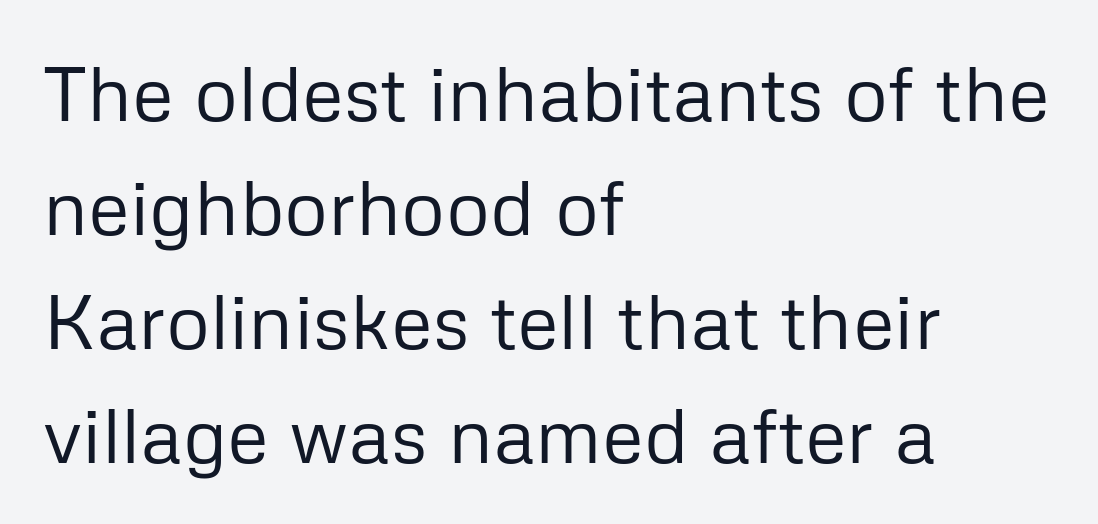
Letters rest on an invisible, unmarked baseline. Serif or sans? Sans — the stroke terminals are bare. A roman cut, with each character standing at attention. Glyph-to-glyph distance matches everyday printed text.
